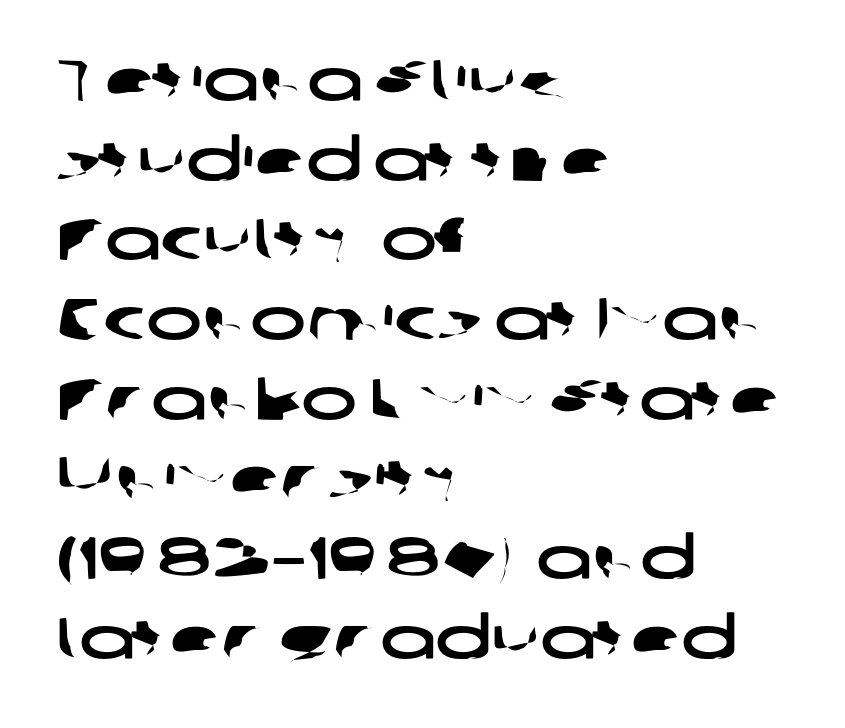
These lines are rendered in a variable-pitch font. The rendering keeps characters at their native spacing. One-word summary of the alignment: left. Normally led — the rows are evenly, conventionally spaced.
